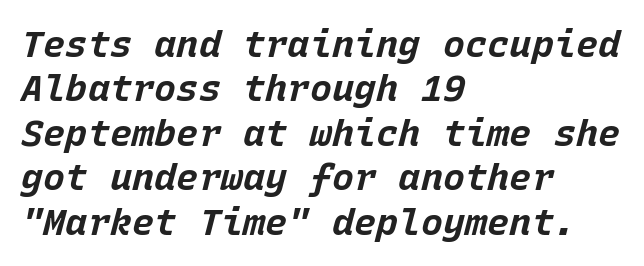
The image shows 37 px bold type, italic (leaning right), monospaced; set left-aligned, line spacing 1.2x, normal letter spacing, not underlined; low stroke contrast and a large x-height.
